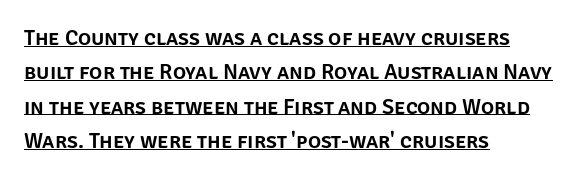
What's the leading like? Ordinary, nothing unusual. This rendering leaves character spacing at its baseline value. A classic flush-left, rag-right setting is used for this passage. The face used here appears with an underline applied. Designer's note — italics off, roman on.
